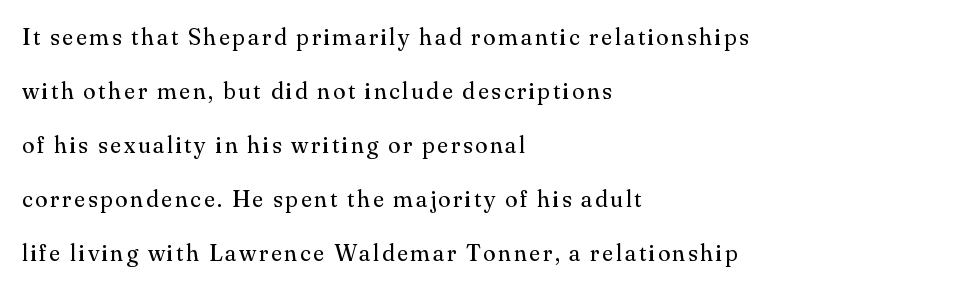
These glyphs show unthickened strokes, regular width or finer. A bare baseline throughout the passage. How would I describe the line gaps? Wide and relaxed. Reading down the block, your eye returns to a fixed left position each line. Unlike italic type, these characters show no tilt at all.
